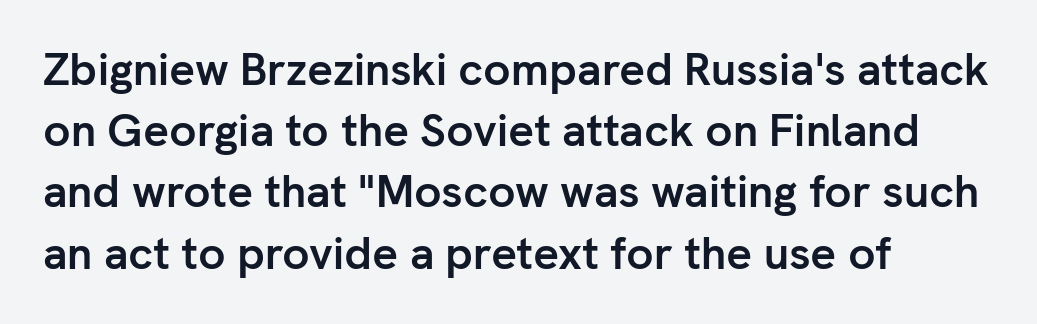
Q: Is the text bold? A: Yes.
Q: Is the text italic (slanted)? A: No, it is upright.
Q: Is the typeface a serif or a sans-serif typeface? A: Sans-serif.
Q: Is the text underlined? A: No.
Q: How is the paragraph aligned? A: Left-aligned.
Q: Is the spacing between letters normal or unusually wide? A: Normal.
Q: Is the spacing between lines tight, normal or loose? A: Normal.
Q: Width (condensed, normal, or wide)? A: Normal.
Q: Stroke contrast? A: Low.
Q: x-height? A: Medium.
Q: Monospaced? A: No.
